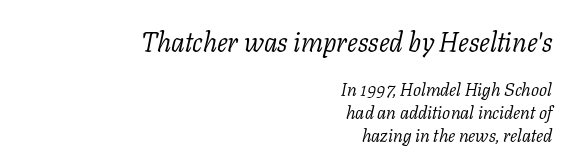
{"italic": "yes", "lean": "right", "slant_degrees": 11, "bold": "no", "underline": "no", "align": "right", "line_spacing": "normal", "line_spacing_ratio": 1.28, "letter_spacing": "normal", "letter_spacing_em": 0.0, "larger_block": "first", "size_ratio": 1.5, "glyph_px": 27}
